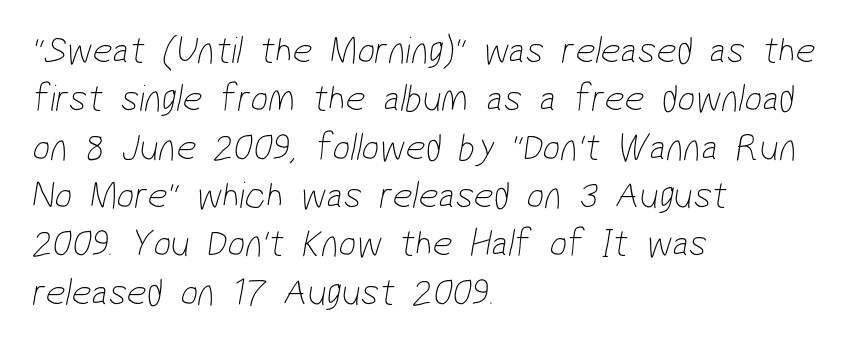
Characters follow at the spacing the type designer built in. The rendering uses natural spacing where letterforms have individual widths. Stroke terminals: plain, sans-serif. Compared with a typical body face, this is equally light or lighter still.
